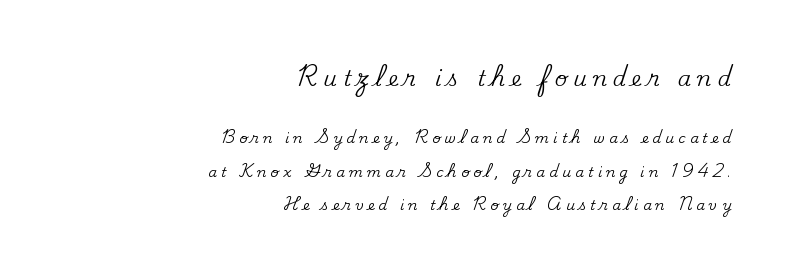
{"underline": "no", "align": "right", "line_spacing": "loose", "line_spacing_ratio": 2.4, "letter_spacing": "wide", "letter_spacing_em": 0.29, "larger_block": "first", "size_ratio": 1.5, "glyph_px": 21}
